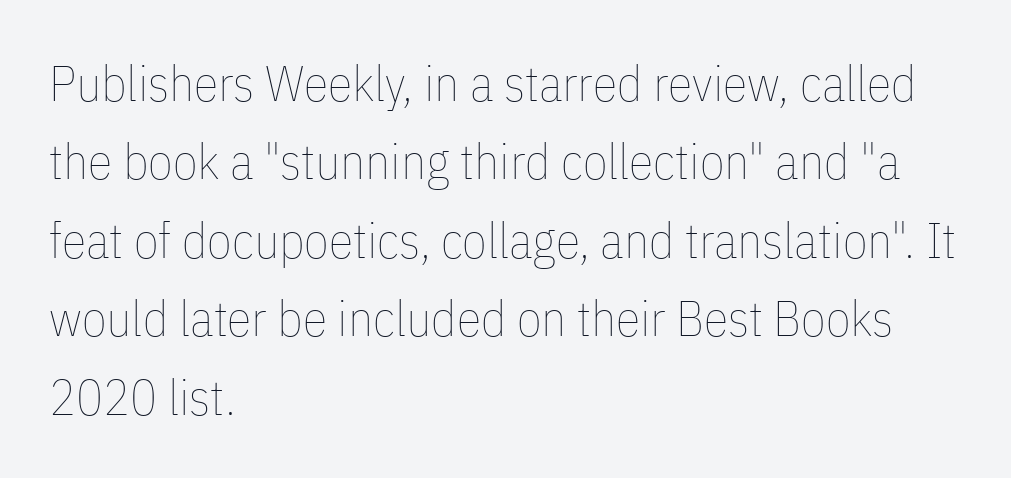
Q: Is the text bold? A: No.
Q: Is the text italic (slanted)? A: No, it is upright.
Q: Is the text underlined? A: No.
Q: How is the paragraph aligned? A: Left-aligned.
Q: Is the spacing between letters normal or unusually wide? A: Normal.
Q: Is the spacing between lines tight, normal or loose? A: Normal.
Q: Width (condensed, normal, or wide)? A: Condensed.
Q: Stroke contrast? A: Low.
Q: x-height? A: Medium.
Q: Monospaced? A: No.
